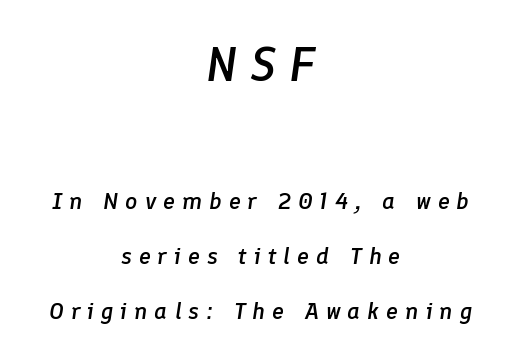
Q: Is the text bold? A: Semi-bold.
Q: Is the text italic (slanted)? A: Yes, it leans right by about 8 degrees.
Q: Is the text underlined? A: No.
Q: How is the paragraph aligned? A: Centered.
Q: Is the spacing between letters normal or unusually wide? A: Unusually wide.
Q: Is the spacing between lines tight, normal or loose? A: Loose.
Q: Which block of text is set in a larger size, the first (top) or the second (bottom)? A: The first (top) one.
Q: Width (condensed, normal, or wide)? A: Normal.
Q: Stroke contrast? A: Low.
Q: x-height? A: Medium.
Q: Monospaced? A: No.
